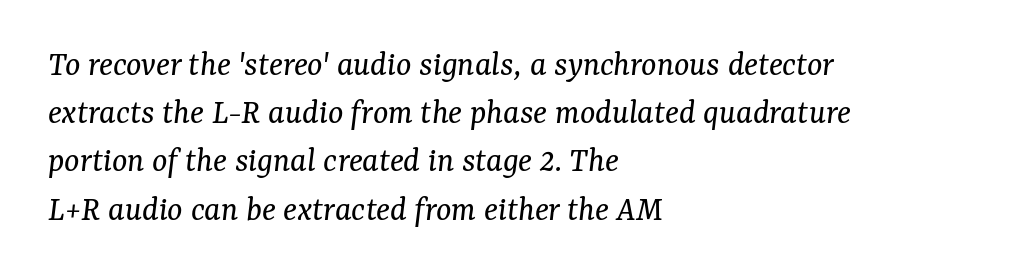
Would a proofreader flag this as italicized? Yes. Which margin do the lines hug? The left one — the right edge is uneven. Weight: not bold — regular or lighter. Each letter keeps its own natural width here, so spacing adapts to shape.
